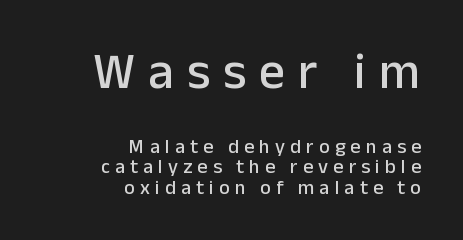
The image shows 51 px sans-serif type, upright; set right-aligned, tight line spacing (1.02x), unusually wide letter spacing (+0.26 em), not underlined; the first (top) block is 2.55x larger; low stroke contrast and a medium x-height.
